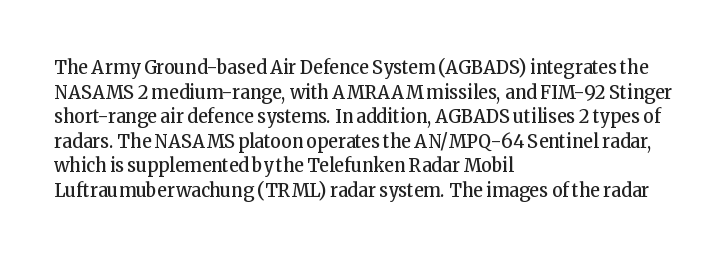
Casual observation: everything's shoved over to the left. This is not heavy type; no bold has been used. Italic? Not at all — the glyphs are vertical. The space beneath each line is pristine and unruled. No extra tracking has been applied to these lines.
